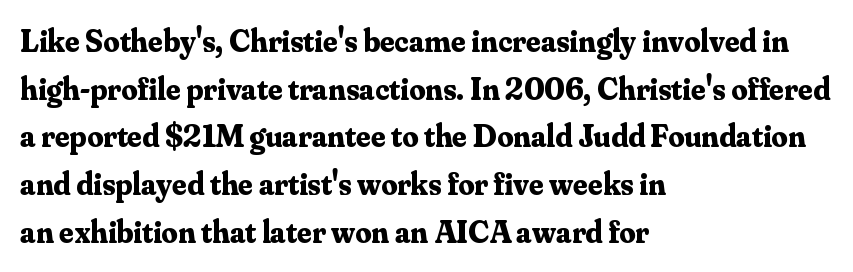
The image shows 32 px bold serif type, upright; set left-aligned, normal line spacing (1.49x), normal letter spacing, not underlined; medium stroke contrast and a small x-height.
